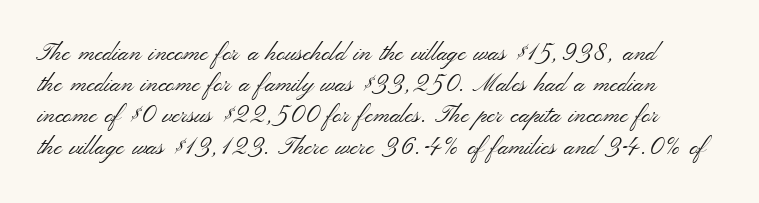
Q: Is the text bold? A: No.
Q: Is the text italic (slanted)? A: Yes.
Q: Is the text underlined? A: No.
Q: Is the spacing between letters normal or unusually wide? A: Normal.
Q: Is the spacing between lines tight, normal or loose? A: Normal.
